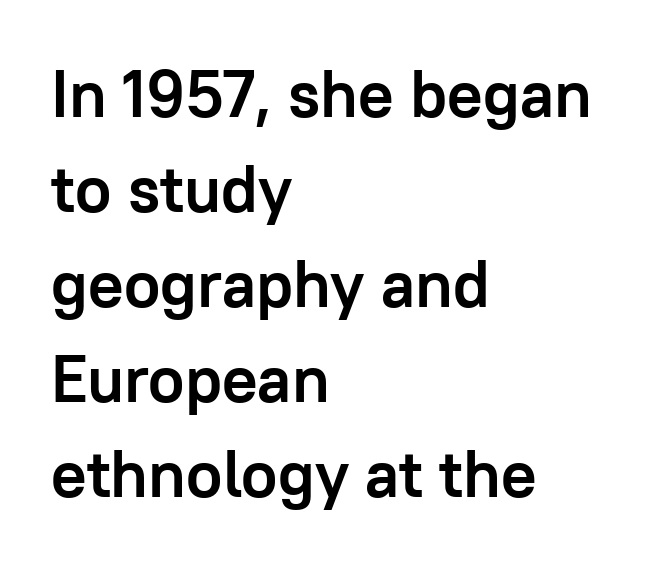
Q: Is the text bold? A: Yes.
Q: Is the text italic (slanted)? A: No, it is upright.
Q: Is the typeface a serif or a sans-serif typeface? A: Sans-serif.
Q: Is the text underlined? A: No.
Q: How is the paragraph aligned? A: Left-aligned.
Q: Is the spacing between letters normal or unusually wide? A: Normal.
Q: Is the spacing between lines tight, normal or loose? A: Normal.
Q: Width (condensed, normal, or wide)? A: Normal.
Q: Stroke contrast? A: Low.
Q: x-height? A: Medium.
Q: Monospaced? A: No.
